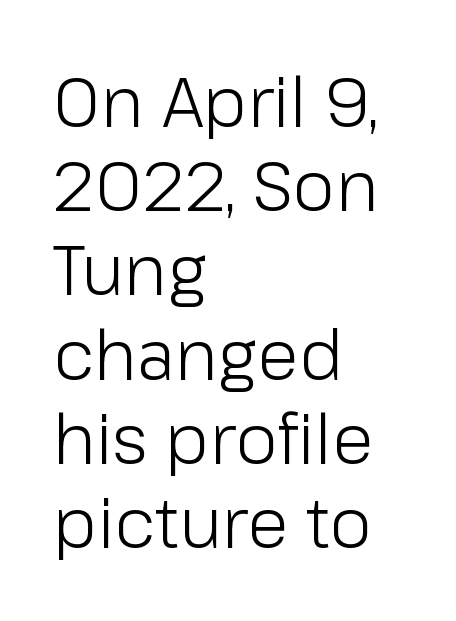
{"serif": "no", "italic": "no", "bold": "no", "weight": "light", "width": "normal", "stroke_contrast": "low", "x_height": "medium", "monospaced": "no", "underline": "no", "align": "left", "line_spacing_ratio": 1.22, "letter_spacing": "normal", "letter_spacing_em": 0.0, "glyph_px": 69}
